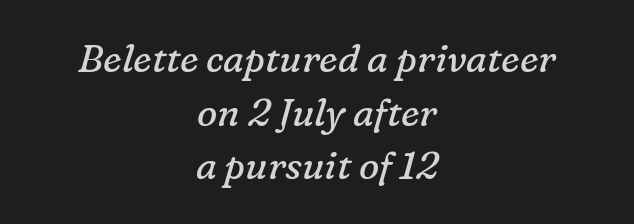
Varying glyph widths throughout — classic text-font behaviour. Caption: standard tracking, unaltered. Small tapered or slab feet sit at the stroke ends, so this counts as serif. Casual observation: everything's sitting right in the middle. The face used here has a pronounced slope to its letters. Successive baselines arrive at the customary interval.
